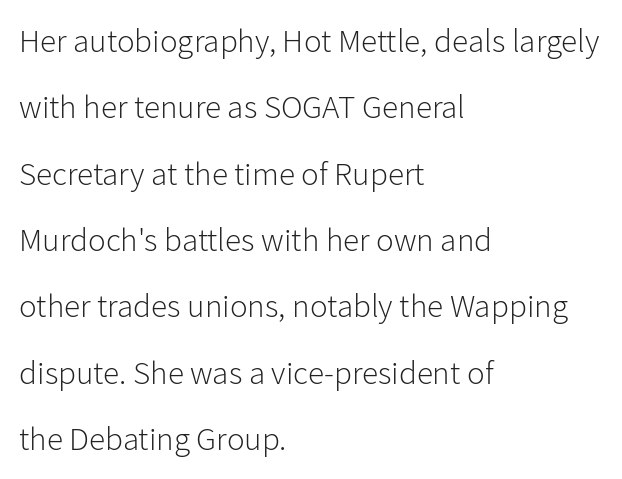
{"serif": "no", "italic": "no", "bold": "no", "weight": "light", "width": "normal", "stroke_contrast": "low", "x_height": "medium", "monospaced": "no", "underline": "no", "align": "left", "line_spacing": "loose", "line_spacing_ratio": 2.01, "letter_spacing": "normal", "letter_spacing_em": 0.0, "glyph_px": 33}
